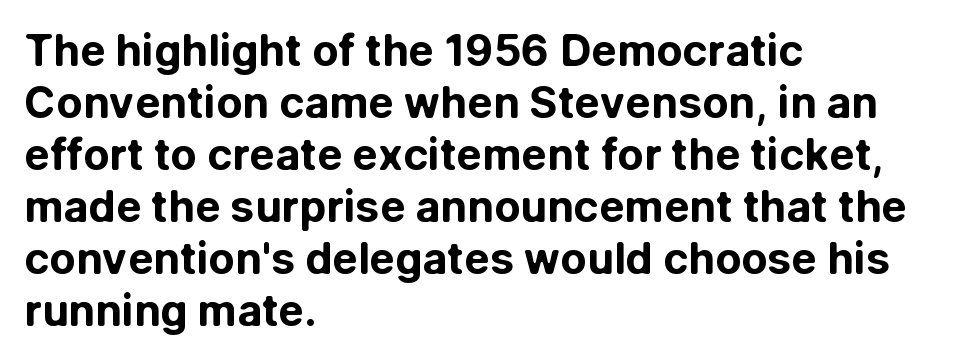
{"serif": "no", "italic": "no", "bold": "yes", "weight": "bold", "width": "normal", "stroke_contrast": "low", "x_height": "medium", "monospaced": "no", "underline": "no", "align": "left", "line_spacing_ratio": 1.21, "letter_spacing": "normal", "letter_spacing_em": 0.0, "glyph_px": 43}
